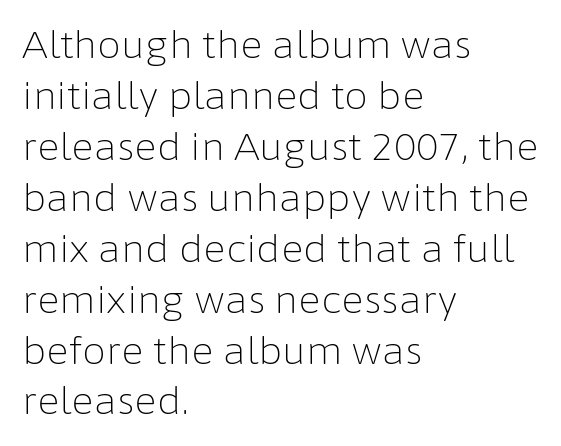
{"serif": "no", "italic": "no", "bold": "no", "weight": "light", "width": "normal", "stroke_contrast": "low", "x_height": "medium", "monospaced": "no", "underline": "no", "align": "left", "line_spacing": "normal", "line_spacing_ratio": 1.34, "letter_spacing": "normal", "letter_spacing_em": 0.0, "glyph_px": 38}
